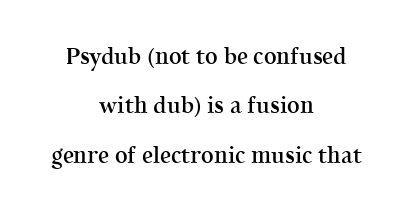
Q: Is the text bold? A: Semi-bold.
Q: Is the text italic (slanted)? A: No, it is upright.
Q: Is the text underlined? A: No.
Q: How is the paragraph aligned? A: Centered.
Q: Is the spacing between letters normal or unusually wide? A: Normal.
Q: Is the spacing between lines tight, normal or loose? A: Loose.
